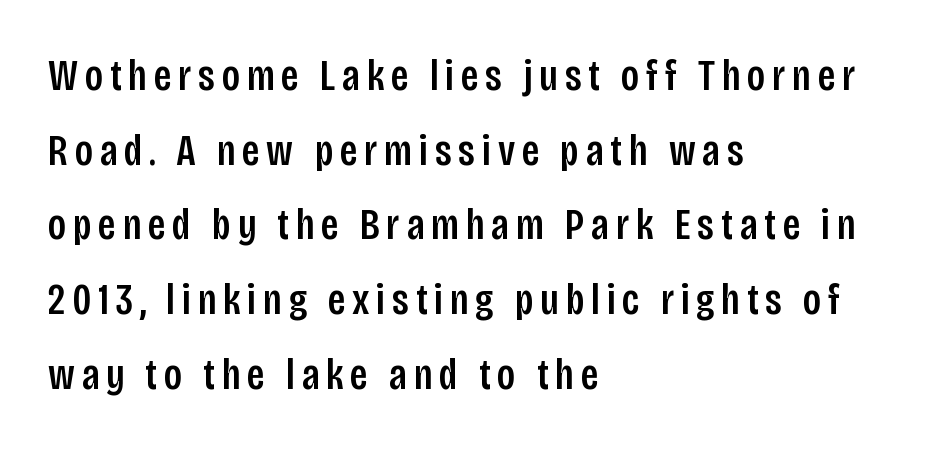
{"serif": "no", "italic": "no", "width": "condensed", "stroke_contrast": "low", "x_height": "large", "monospaced": "no", "underline": "no", "align": "left", "line_spacing": "normal", "line_spacing_ratio": 1.66, "glyph_px": 45}
